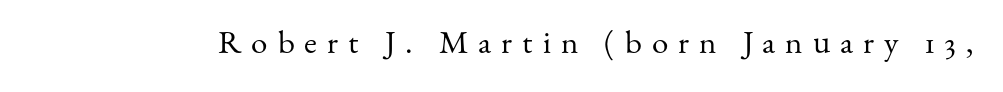
{"serif": "yes", "italic": "no", "bold": "no", "weight": "regular", "width": "normal", "stroke_contrast": "medium", "x_height": "small", "monospaced": "no", "underline": "no", "letter_spacing": "wide", "letter_spacing_em": 0.3, "glyph_px": 33}
